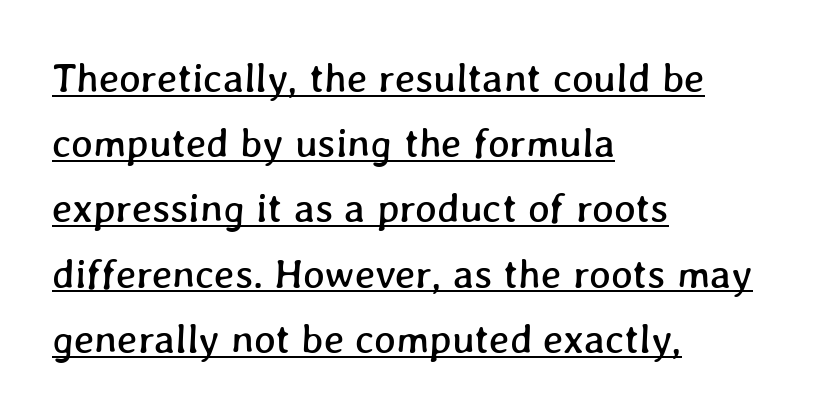
Words appear dense and cohesive because spacing is normal. If you measured baseline to baseline, you'd find a middling distance. Underline: present. The rendering uses natural spacing where letterforms have individual widths.
